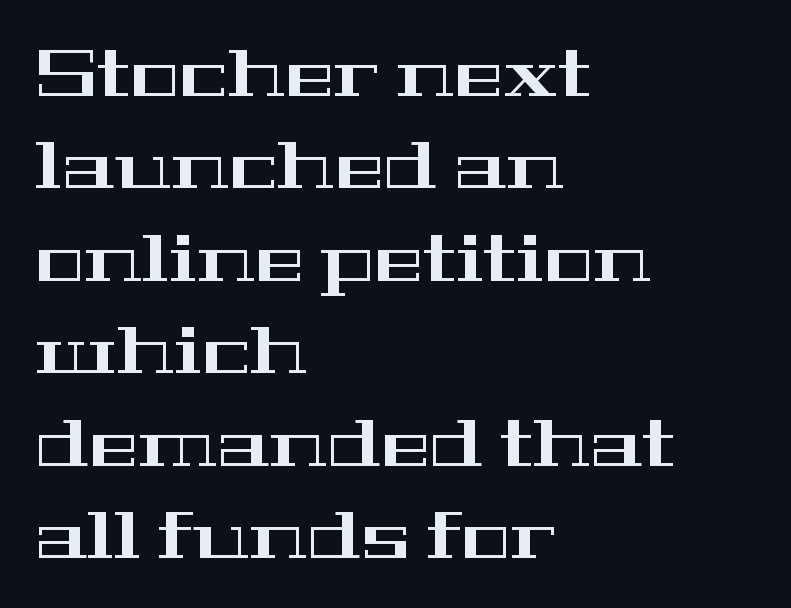
{"serif": "yes", "italic": "no", "width": "wide", "stroke_contrast": "high", "x_height": "medium", "monospaced": "no", "underline": "no", "align": "left", "line_spacing": "normal", "line_spacing_ratio": 1.4, "letter_spacing": "normal", "letter_spacing_em": 0.0, "glyph_px": 66}
